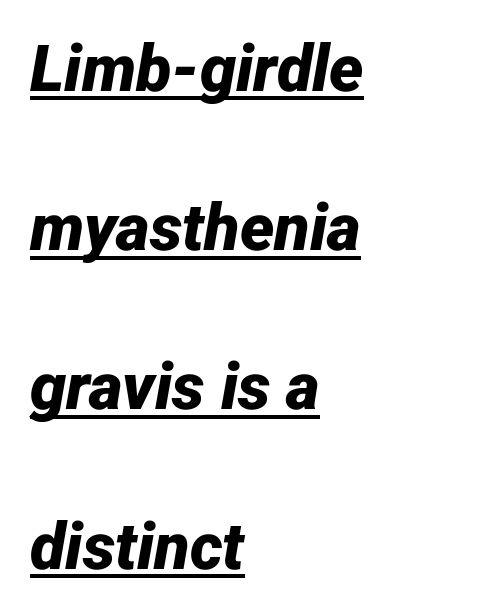
Notice how a bar underscores the lettering throughout. A typesetter would call this proportional, since set widths differ per character. Stroke thickness is high; the sample reads as a true bold. One-word summary of the alignment: left.
